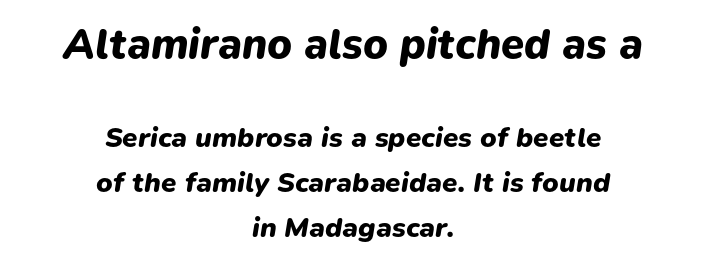
{"italic": "yes", "lean": "right", "slant_degrees": 9, "bold": "yes", "weight": "heavy", "width": "normal", "stroke_contrast": "low", "x_height": "medium", "monospaced": "no", "underline": "no", "align": "center", "line_spacing": "normal", "line_spacing_ratio": 1.62, "letter_spacing": "normal", "letter_spacing_em": 0.0, "larger_block": "first", "size_ratio": 1.5, "glyph_px": 42}
